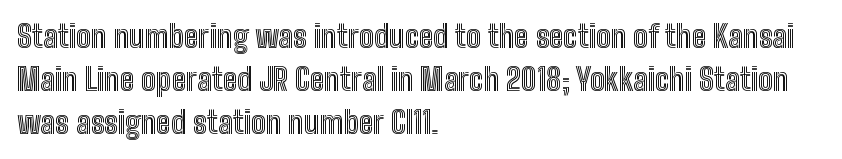
A typesetter would call this proportional, since set widths differ per character. Anything drawn beneath the words? Only blank space. The lettering stays uniformly vertical, giving the passage a roman look. Summary of vertical rhythm: regular, with standard interline spacing. The type is set solid horizontally, with unmodified tracking.
